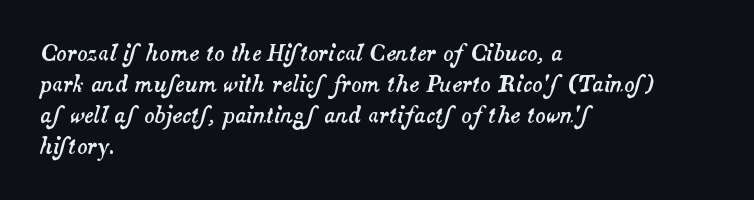
Q: Is the text italic (slanted)? A: Yes, it leans right by about 14 degrees.
Q: Is the text underlined? A: No.
Q: How is the paragraph aligned? A: Left-aligned.
Q: Is the spacing between letters normal or unusually wide? A: Normal.
Q: Is the spacing between lines tight, normal or loose? A: Normal.
